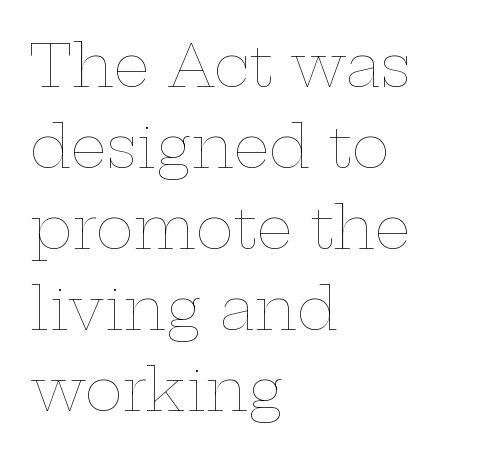
The image shows 57 px thin, wide type, upright; set left-aligned, normal line spacing (1.42x), normal letter spacing, not underlined; low stroke contrast and a medium x-height.
